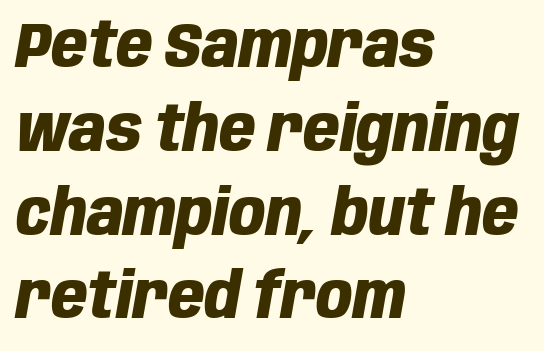
Q: Is the text bold? A: Yes.
Q: Is the text italic (slanted)? A: Yes, it leans right by about 10 degrees.
Q: Is the text underlined? A: No.
Q: How is the paragraph aligned? A: Left-aligned.
Q: Is the spacing between letters normal or unusually wide? A: Normal.
Q: Is the spacing between lines tight, normal or loose? A: Normal.
Q: Width (condensed, normal, or wide)? A: Condensed.
Q: Stroke contrast? A: Low.
Q: x-height? A: Large.
Q: Monospaced? A: No.
